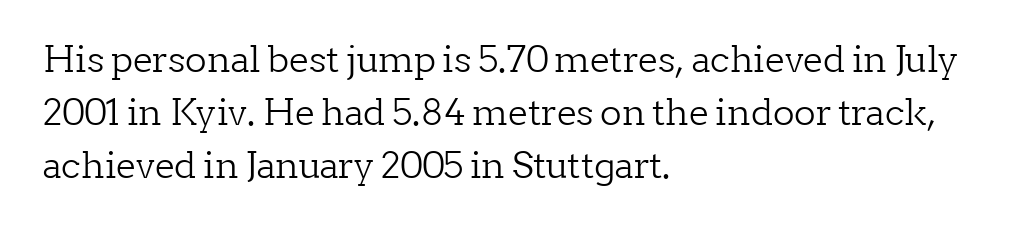
Q: Is the text bold? A: No.
Q: Is the text italic (slanted)? A: No, it is upright.
Q: Is the typeface a serif or a sans-serif typeface? A: Serif.
Q: Is the text underlined? A: No.
Q: How is the paragraph aligned? A: Left-aligned.
Q: Is the spacing between letters normal or unusually wide? A: Normal.
Q: Is the spacing between lines tight, normal or loose? A: Normal.
Q: Width (condensed, normal, or wide)? A: Normal.
Q: Stroke contrast? A: Low.
Q: x-height? A: Medium.
Q: Monospaced? A: No.
